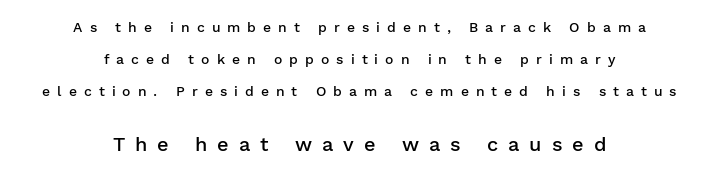
Of the two passages, the one underneath uses the larger point size. Quick note: interline space is abundant. Descenders hang freely into open space. Stroke thickness is moderately raised; the sample reads as semibold.
